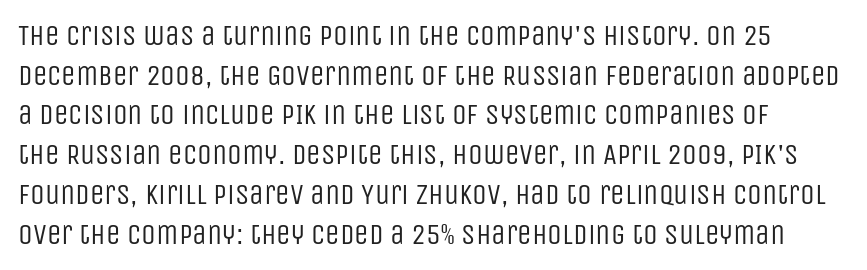
Q: Is the text bold? A: No.
Q: Is the text italic (slanted)? A: No, it is upright.
Q: Is the typeface a serif or a sans-serif typeface? A: Sans-serif.
Q: Is the text underlined? A: No.
Q: Is the spacing between letters normal or unusually wide? A: Normal.
Q: Is the spacing between lines tight, normal or loose? A: Normal.
Q: Width (condensed, normal, or wide)? A: Condensed.
Q: Stroke contrast? A: Low.
Q: x-height? A: Large.
Q: Monospaced? A: No.
